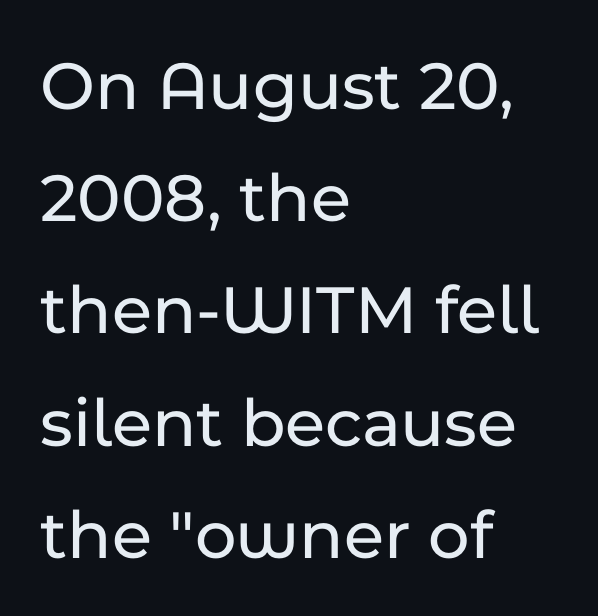
The rendering shows plain stroke endings on the letterforms — a sans-serif design. You could not count columns in this text — the font is proportionally spaced. The axis of the letterforms is exactly vertical. Which margin do the lines hug? The left one — the right edge is uneven.
